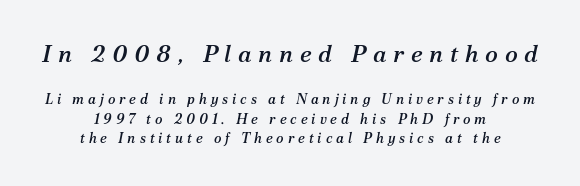
{"italic": "yes", "lean": "right", "slant_degrees": 12, "underline": "no", "align": "center", "line_spacing": "normal", "line_spacing_ratio": 1.38, "letter_spacing": "wide", "letter_spacing_em": 0.28, "larger_block": "first", "size_ratio": 1.71, "glyph_px": 24}
